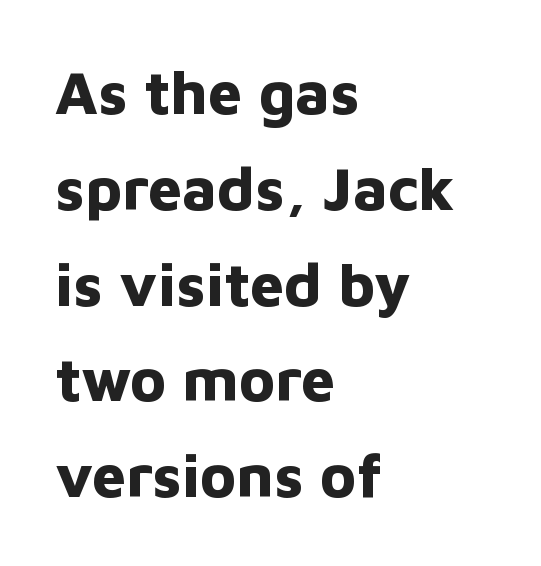
The image shows 61 px bold sans-serif type, upright; set left-aligned, normal line spacing (1.57x), normal letter spacing, not underlined; low stroke contrast and a medium x-height.
